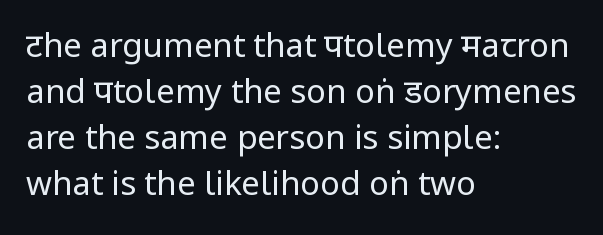
Q: Is the text bold? A: No.
Q: Is the text italic (slanted)? A: No, it is upright.
Q: Is the typeface a serif or a sans-serif typeface? A: Sans-serif.
Q: Is the text underlined? A: No.
Q: How is the paragraph aligned? A: Left-aligned.
Q: Is the spacing between letters normal or unusually wide? A: Normal.
Q: Is the spacing between lines tight, normal or loose? A: Normal.
Q: Width (condensed, normal, or wide)? A: Condensed.
Q: Stroke contrast? A: Low.
Q: x-height? A: Large.
Q: Monospaced? A: No.
